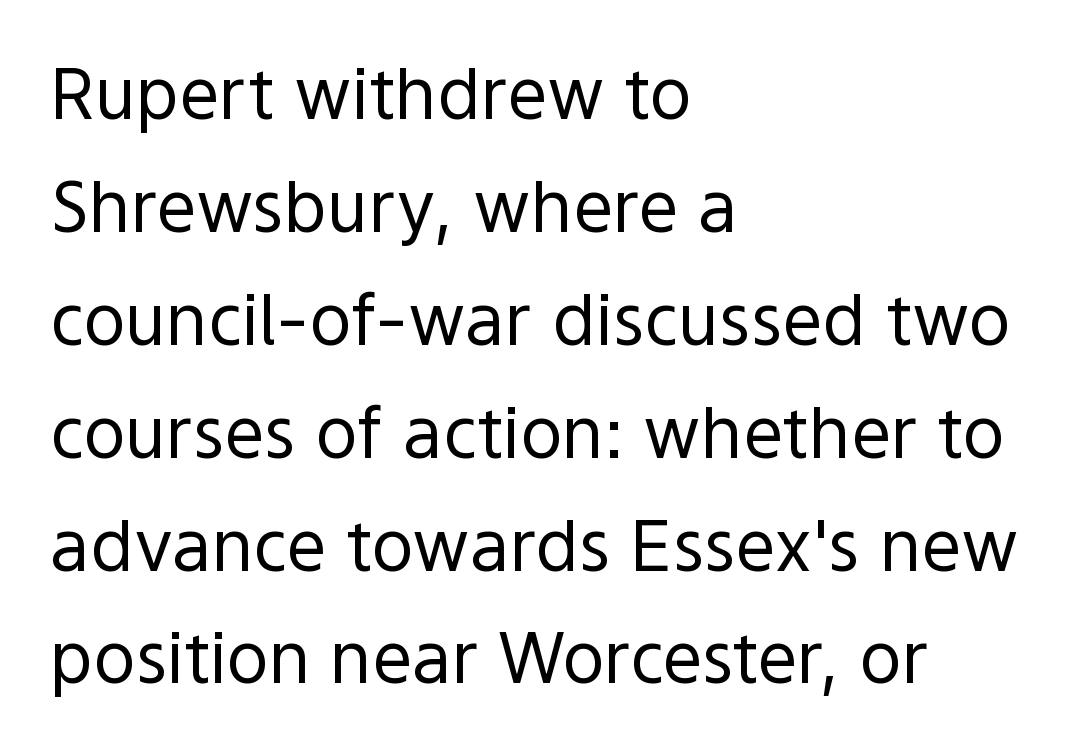
The image shows 71 px regular-weight sans-serif type, upright; set left-aligned, normal line spacing (1.59x), normal letter spacing, not underlined; a medium x-height.
